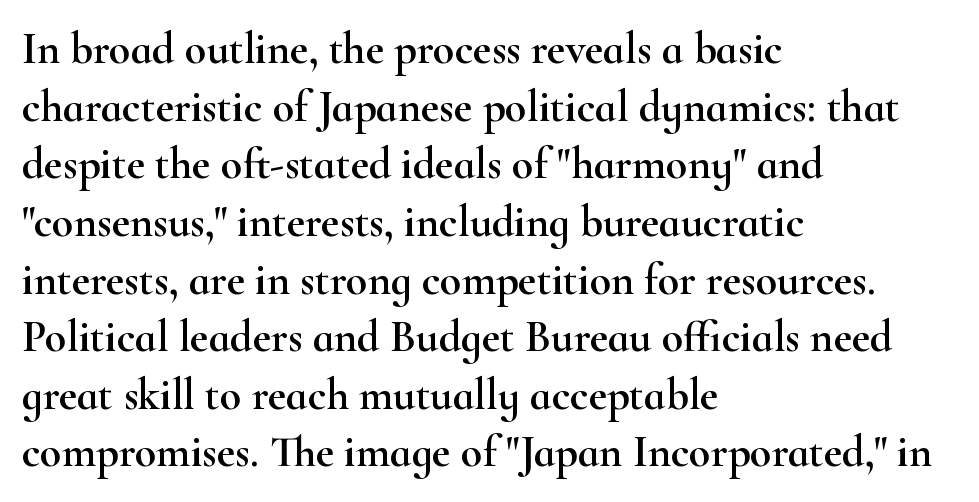
Vertically, the passage feels balanced, rows spaced as you'd expect. Honestly, there is no underline to notice here at all. In CSS terms this would be text-align: left. Every stem runs plumb, perpendicular to the baseline. The type is set solid horizontally, with unmodified tracking.
